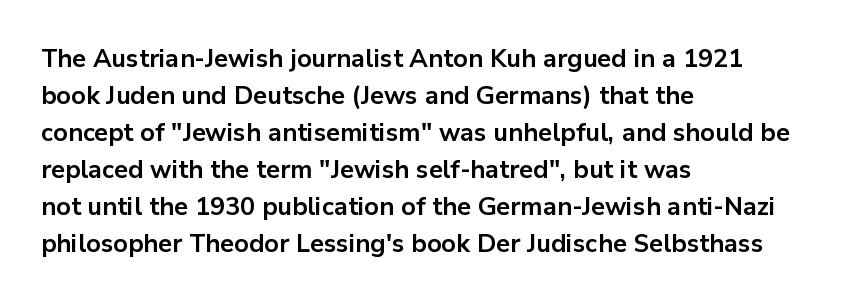
Horizontally, the lines are justified to the leading edge only. These words are printed bold, with thick strokes throughout. These lines sit exactly where default settings would place them. Every character sits straight up, as roman type does. Beneath every word, the page is bare.
